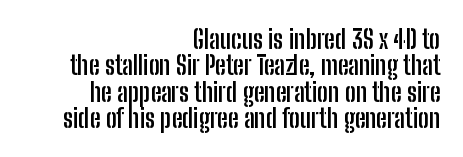
Q: Is the text bold? A: Yes.
Q: Is the text italic (slanted)? A: No, it is upright.
Q: Is the text underlined? A: No.
Q: How is the paragraph aligned? A: Right-aligned.
Q: Is the spacing between letters normal or unusually wide? A: Normal.
Q: Is the spacing between lines tight, normal or loose? A: Tight.
